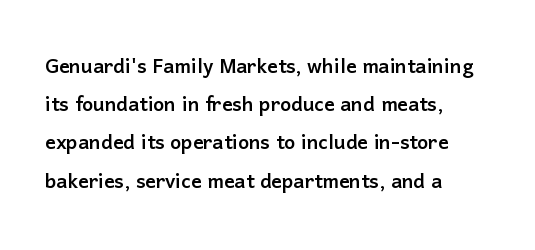
Q: Is the text italic (slanted)? A: No, it is upright.
Q: Is the text underlined? A: No.
Q: How is the paragraph aligned? A: Left-aligned.
Q: Is the spacing between letters normal or unusually wide? A: Normal.
Q: Is the spacing between lines tight, normal or loose? A: Normal.
